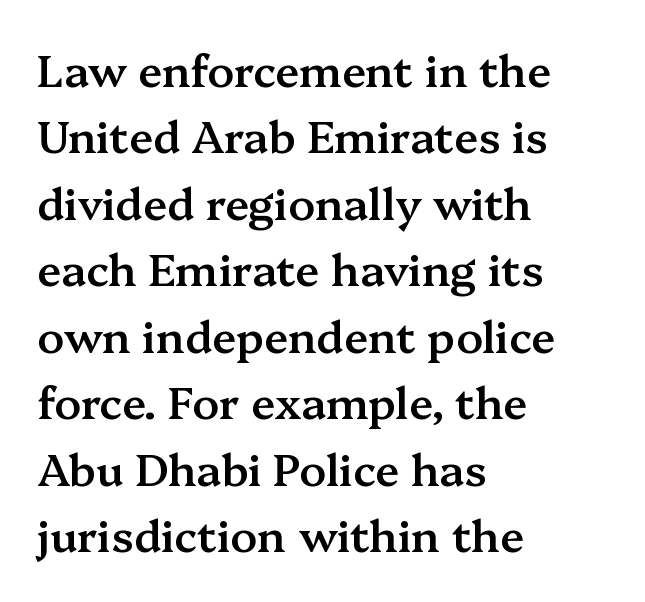
The image shows 44 px semibold serif type, upright; set left-aligned, normal line spacing (1.51x), normal letter spacing, not underlined; medium stroke contrast and a medium x-height.
